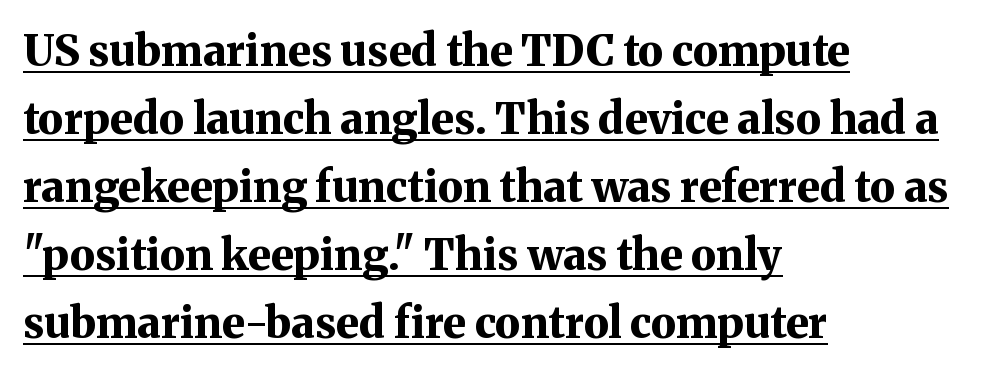
Q: Is the text bold? A: Yes.
Q: Is the text italic (slanted)? A: No, it is upright.
Q: Is the typeface a serif or a sans-serif typeface? A: Serif.
Q: Is the text underlined? A: Yes.
Q: How is the paragraph aligned? A: Left-aligned.
Q: Is the spacing between letters normal or unusually wide? A: Normal.
Q: Is the spacing between lines tight, normal or loose? A: Normal.
Q: Width (condensed, normal, or wide)? A: Normal.
Q: Stroke contrast? A: Medium.
Q: x-height? A: Medium.
Q: Monospaced? A: No.
